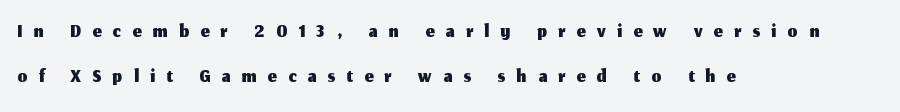
Q: Is the text italic (slanted)? A: No, it is upright.
Q: Is the typeface a serif or a sans-serif typeface? A: Sans-serif.
Q: Is the text underlined? A: No.
Q: How is the paragraph aligned? A: Left-aligned.
Q: Is the spacing between letters normal or unusually wide? A: Unusually wide.
Q: Is the spacing between lines tight, normal or loose? A: Normal.
Q: Width (condensed, normal, or wide)? A: Normal.
Q: Stroke contrast? A: Medium.
Q: x-height? A: Medium.
Q: Monospaced? A: No.
